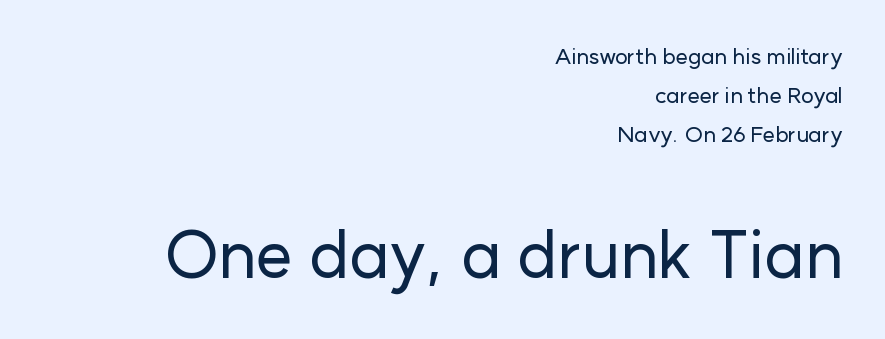
Standard letterfit; no display-style spreading of the glyphs. The text block is weighted toward the right margin, trailing off unevenly leftward. This sample uses an upright cut, with every glyph sitting square on the baseline. Serif or sans? Sans — the stroke terminals are bare. Each letter keeps its own natural width here, so spacing adapts to shape. Underline: absent.
